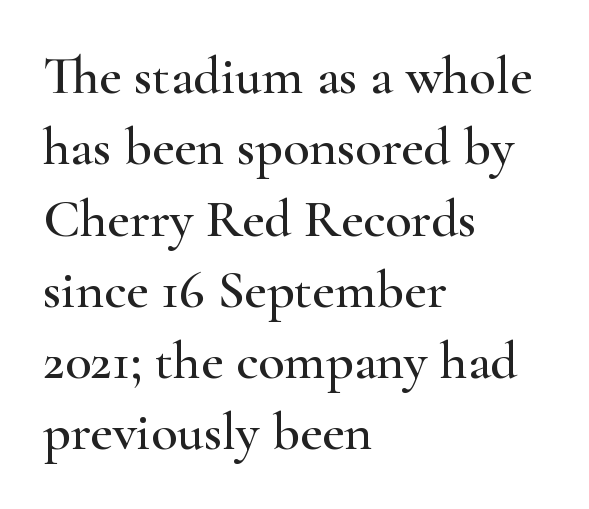
Q: Is the text italic (slanted)? A: No, it is upright.
Q: Is the typeface a serif or a sans-serif typeface? A: Serif.
Q: Is the text underlined? A: No.
Q: How is the paragraph aligned? A: Left-aligned.
Q: Is the spacing between letters normal or unusually wide? A: Normal.
Q: Is the spacing between lines tight, normal or loose? A: Normal.
Q: Width (condensed, normal, or wide)? A: Wide.
Q: Stroke contrast? A: High.
Q: x-height? A: Small.
Q: Monospaced? A: No.
